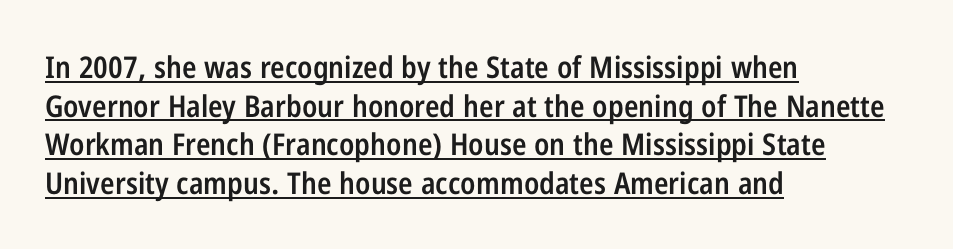
{"serif": "no", "italic": "no", "bold": "semi", "weight": "semibold", "width": "condensed", "stroke_contrast": "low", "x_height": "medium", "monospaced": "no", "underline": "yes", "align": "left", "line_spacing": "normal", "line_spacing_ratio": 1.29, "letter_spacing": "normal", "letter_spacing_em": 0.0, "glyph_px": 30}
